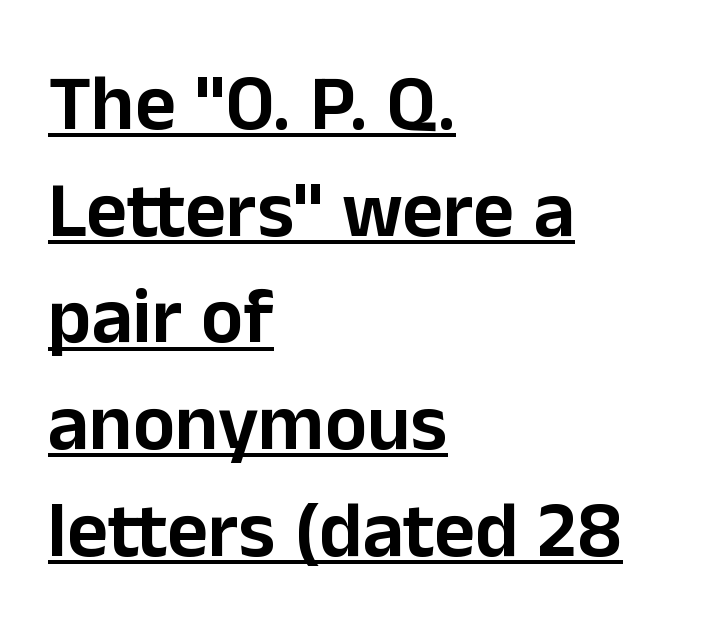
The image shows 79 px sans-serif type, upright; set left-aligned, normal line spacing (1.35x), normal letter spacing, underlined; low stroke contrast and a medium x-height.
